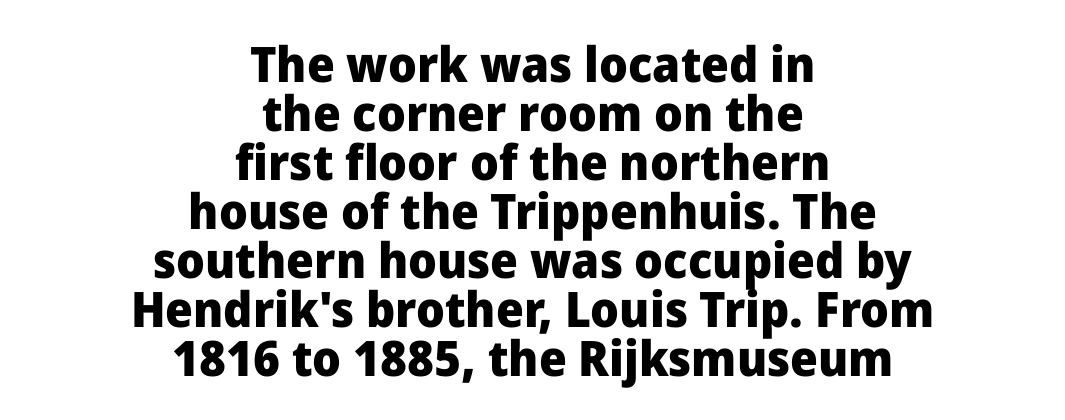
The image shows 49 px heavy sans-serif type, upright; set centered, tight line spacing (1.0x), normal letter spacing, not underlined; low stroke contrast and a medium x-height.
